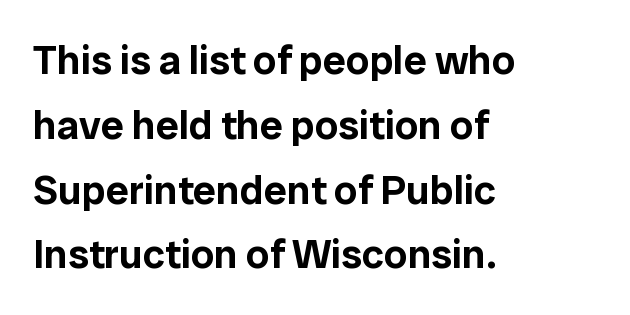
Visually the block forms a straight wall on the left and a jagged coastline on the right. Font category for this specimen: sans-serif. Unmarked baselines from the first word to the last. Notice how the stems are strictly vertical — no italics here. Looks like regular typesetting: each glyph gets only the width it needs. Between one letter and the next there's only the usual sliver of space.
